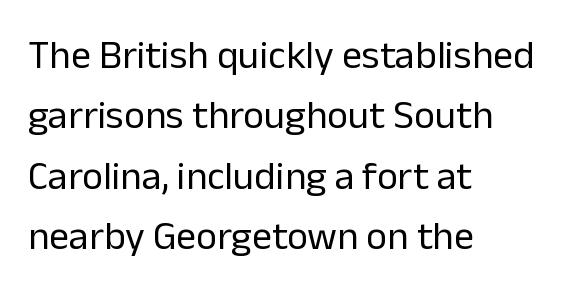
Compared with a centered layout, this one pins lines to the left instead. The glyphs in this specimen are sans serif. Plain, unruled lines of type. How are the letters spaced? Ordinarily, with no added tracking. Do the characters align in a grid? No, the font is proportional. The letters look calm and open, with moderate or lighter stems.
